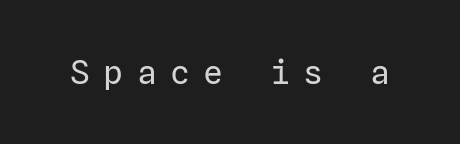
The image shows 33 px regular-weight sans-serif type, upright; set unusually wide letter spacing (+0.41 em), not underlined; low stroke contrast and a medium x-height.
